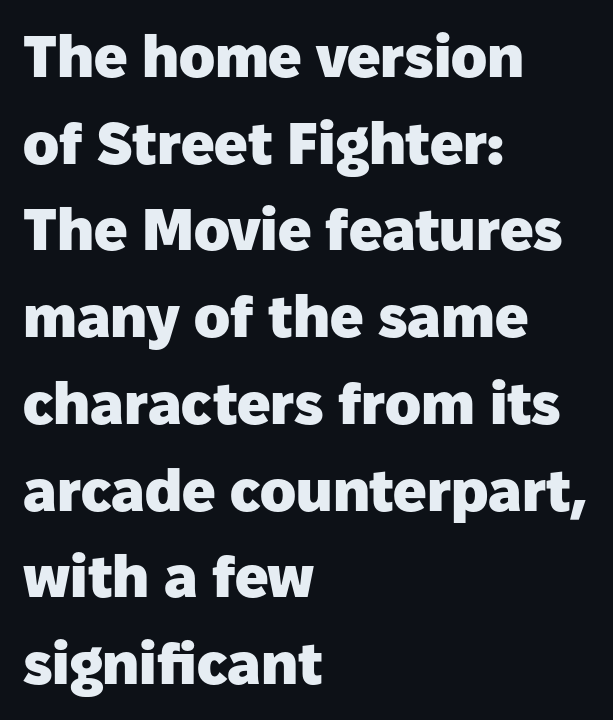
The image shows 59 px heavy sans-serif type, upright; set left-aligned, normal line spacing (1.47x), normal letter spacing, not underlined; low stroke contrast and a medium x-height.
